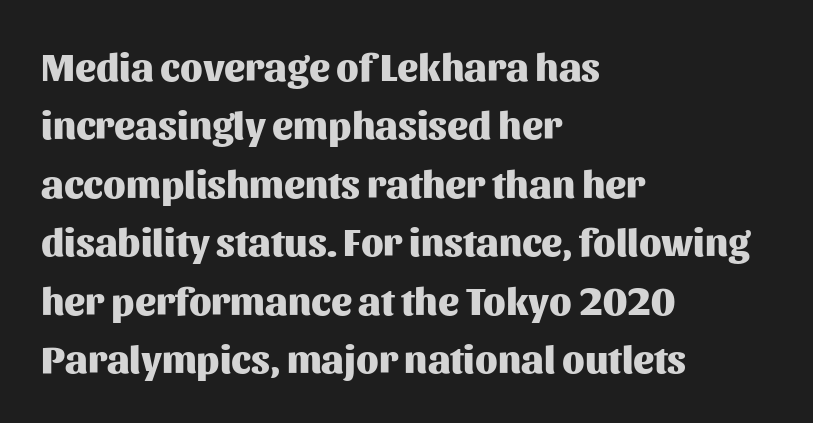
A full-strength bold gives these letters their thick strokes. Is this a sans? Yes — the strokes have no serifs. Does the leading feel generous? No, just average. The passage is arranged the way most books set body copy — flush left.
